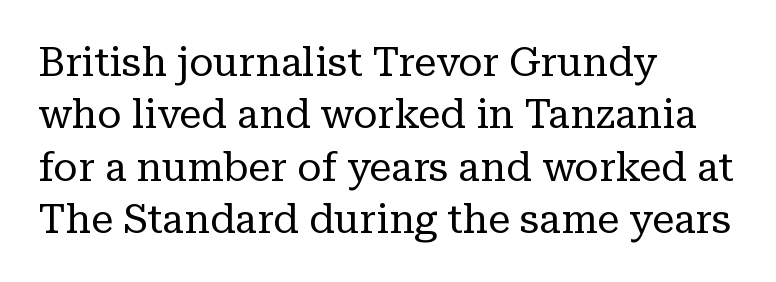
Q: Is the text bold? A: No.
Q: Is the text italic (slanted)? A: No, it is upright.
Q: Is the typeface a serif or a sans-serif typeface? A: Serif.
Q: Is the text underlined? A: No.
Q: How is the paragraph aligned? A: Left-aligned.
Q: Is the spacing between letters normal or unusually wide? A: Normal.
Q: Is the spacing between lines tight, normal or loose? A: Normal.
Q: Width (condensed, normal, or wide)? A: Normal.
Q: Stroke contrast? A: Low.
Q: x-height? A: Medium.
Q: Monospaced? A: No.
